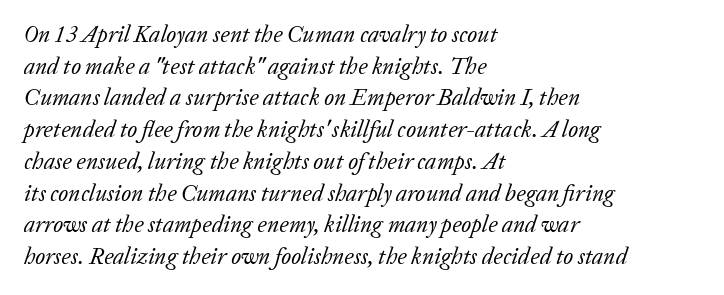
The specimen reads as italic at a glance. The passage shown is not underscored anywhere. This sample is left-justified, so line endings fall wherever the words run out. The rows are spaced the way most documents space them. The line texture is even and compact thanks to regular tracking. Is this a heavy cut? Hardly; it is regular or lighter.
